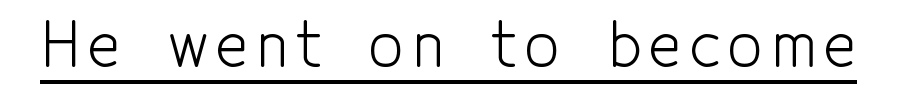
{"serif": "no", "italic": "no", "bold": "no", "weight": "light", "width": "condensed", "x_height": "medium", "monospaced": "no", "underline": "yes", "glyph_px": 61}
